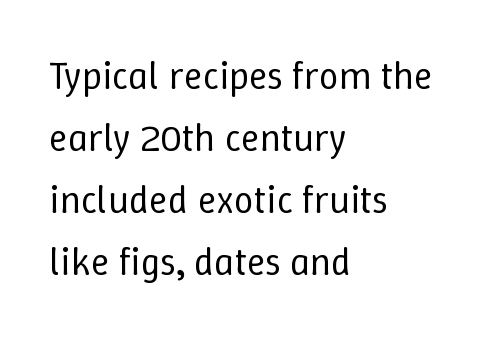
The image shows 39 px regular-weight type, upright; set left-aligned, normal line spacing (1.59x), normal letter spacing, not underlined; low stroke contrast and a medium x-height.
